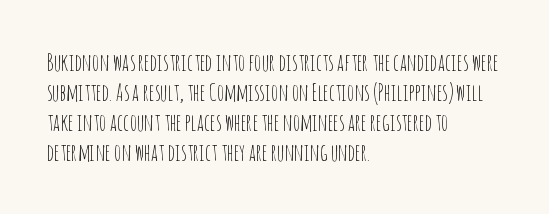
The image shows 23 px text type, upright; set left-aligned, normal line spacing (1.3x), normal letter spacing, not underlined.
